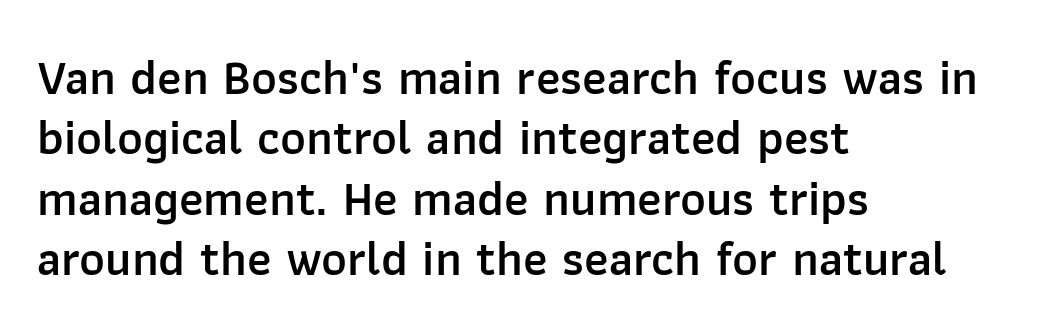
Q: Is the text bold? A: Semi-bold.
Q: Is the text italic (slanted)? A: No, it is upright.
Q: Is the typeface a serif or a sans-serif typeface? A: Sans-serif.
Q: Is the text underlined? A: No.
Q: How is the paragraph aligned? A: Left-aligned.
Q: Is the spacing between letters normal or unusually wide? A: Normal.
Q: Width (condensed, normal, or wide)? A: Normal.
Q: Stroke contrast? A: Low.
Q: x-height? A: Medium.
Q: Monospaced? A: No.
